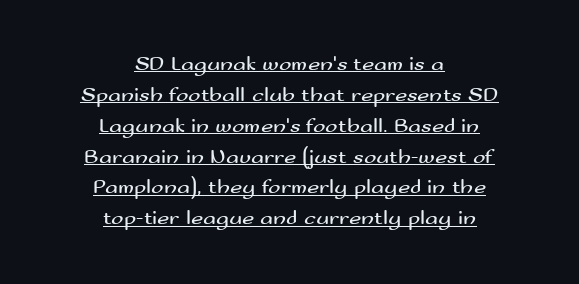
The setting favours the middle, as headings and verse often do. The designer left line spacing at the default. Style check: upright. In designer terms, the underline attribute is active on this setting.
